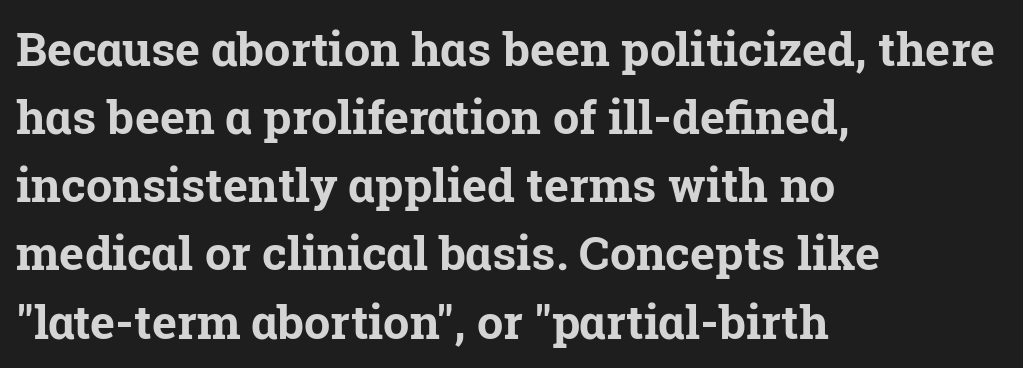
Q: Is the text bold? A: Yes.
Q: Is the text italic (slanted)? A: No, it is upright.
Q: Is the typeface a serif or a sans-serif typeface? A: Serif.
Q: Is the text underlined? A: No.
Q: How is the paragraph aligned? A: Left-aligned.
Q: Is the spacing between letters normal or unusually wide? A: Normal.
Q: Is the spacing between lines tight, normal or loose? A: Normal.
Q: Width (condensed, normal, or wide)? A: Normal.
Q: Stroke contrast? A: Low.
Q: x-height? A: Medium.
Q: Monospaced? A: No.
